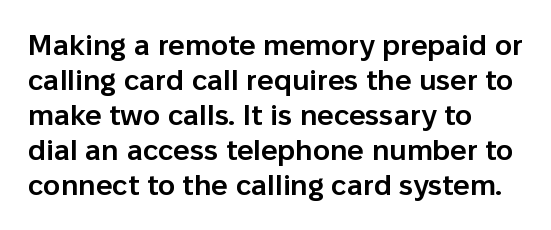
In terms of letterspacing, this is plain default setting. Looks like regular typesetting: each glyph gets only the width it needs. This sample uses a sans-serif face. The specimen reads as upright at a glance. Typeset ragged right — the left edge is the straight one. Type without underlining.
